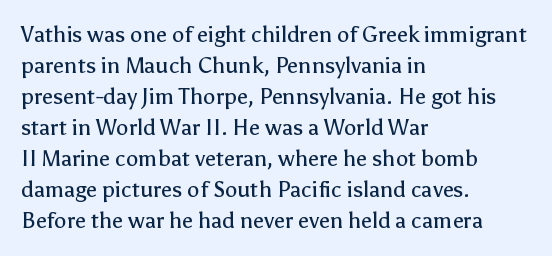
Q: Is the text bold? A: No.
Q: Is the text italic (slanted)? A: No, it is upright.
Q: Is the text underlined? A: No.
Q: How is the paragraph aligned? A: Left-aligned.
Q: Is the spacing between letters normal or unusually wide? A: Normal.
Q: Is the spacing between lines tight, normal or loose? A: Normal.
